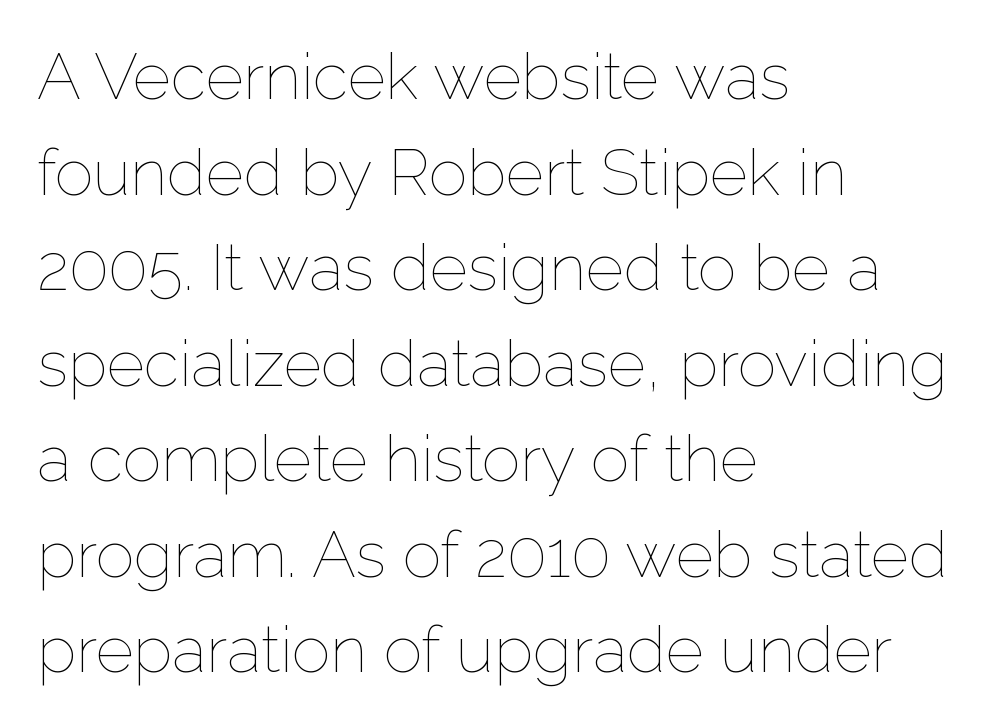
{"italic": "no", "bold": "no", "weight": "thin", "width": "normal", "stroke_contrast": "low", "x_height": "medium", "monospaced": "no", "underline": "no", "align": "left", "line_spacing": "normal", "line_spacing_ratio": 1.47, "letter_spacing": "normal", "letter_spacing_em": 0.0, "glyph_px": 65}
